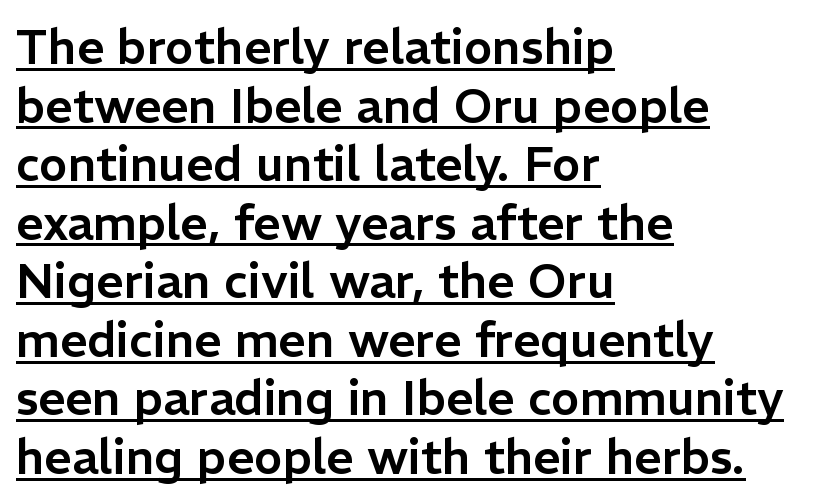
{"serif": "no", "italic": "no", "width": "normal", "stroke_contrast": "low", "x_height": "medium", "monospaced": "no", "underline": "yes", "align": "left", "line_spacing_ratio": 1.22, "letter_spacing": "normal", "letter_spacing_em": 0.0, "glyph_px": 48}
